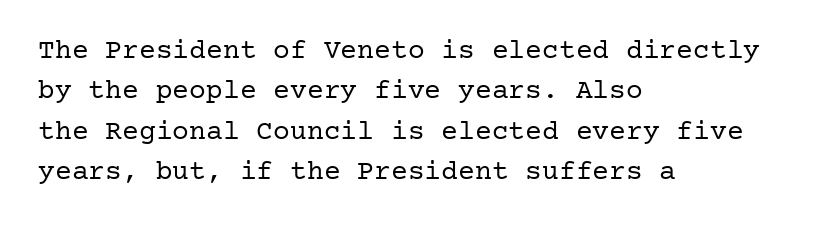
{"serif": "yes", "italic": "no", "bold": "no", "weight": "regular", "width": "normal", "stroke_contrast": "low", "x_height": "medium", "underline": "no", "align": "left", "line_spacing": "normal", "line_spacing_ratio": 1.44, "letter_spacing": "normal", "letter_spacing_em": 0.0, "glyph_px": 28}
